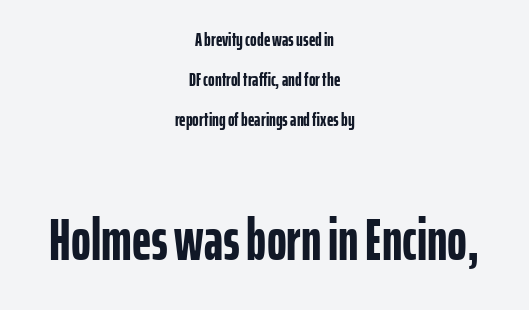
Q: Is the text bold? A: Yes.
Q: Is the text italic (slanted)? A: No, it is upright.
Q: Is the typeface a serif or a sans-serif typeface? A: Sans-serif.
Q: Is the text underlined? A: No.
Q: How is the paragraph aligned? A: Centered.
Q: Is the spacing between letters normal or unusually wide? A: Normal.
Q: Is the spacing between lines tight, normal or loose? A: Loose.
Q: Which block of text is set in a larger size, the first (top) or the second (bottom)? A: The second (bottom) one.
Q: Width (condensed, normal, or wide)? A: Condensed.
Q: Stroke contrast? A: Low.
Q: x-height? A: Medium.
Q: Monospaced? A: No.
